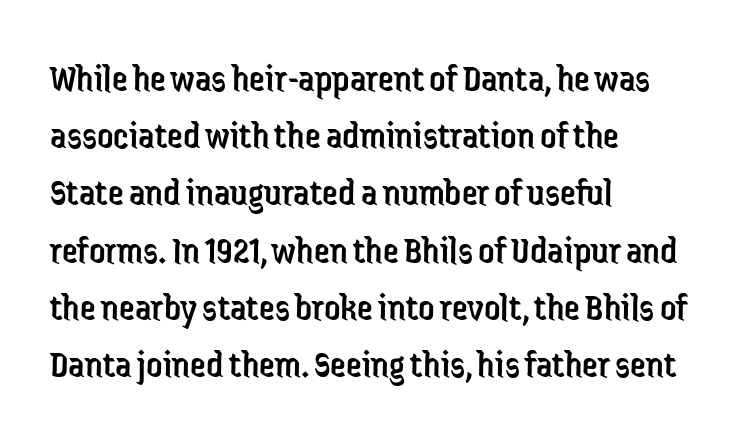
{"serif": "no", "italic": "no", "bold": "no", "weight": "regular", "width": "condensed", "stroke_contrast": "low", "x_height": "medium", "monospaced": "no", "underline": "no", "align": "left", "line_spacing": "normal", "line_spacing_ratio": 1.43, "letter_spacing": "normal", "letter_spacing_em": 0.0, "glyph_px": 40}
